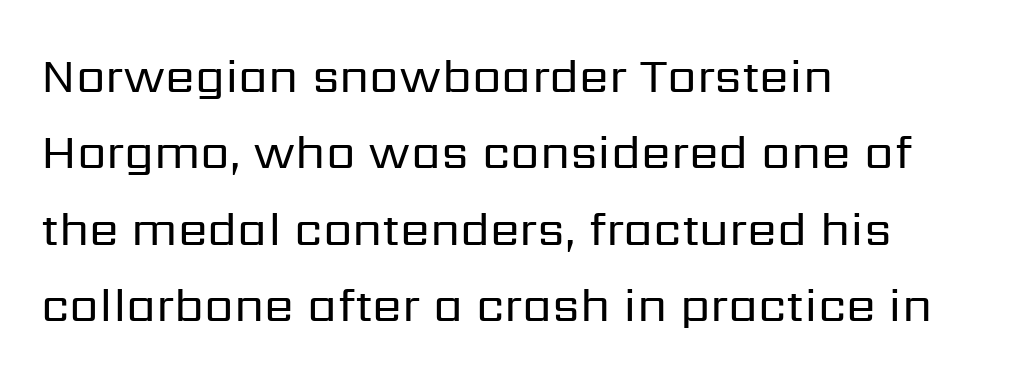
The typeface has the unassuming heft of standard copy or less. No extra tracking has been applied to these lines. This sample keeps an unexceptional amount of space between lines. Typeset ragged right — the left edge is the straight one.
